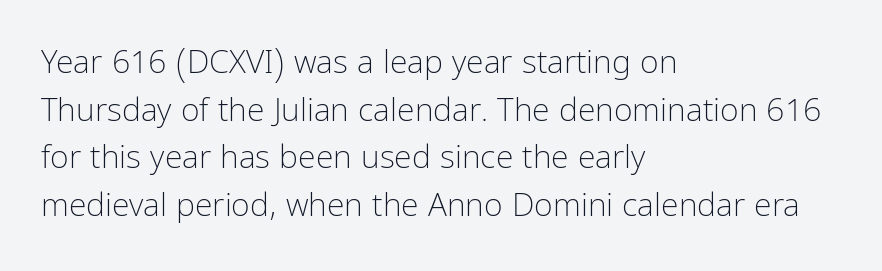
{"serif": "no", "italic": "no", "bold": "no", "weight": "light", "width": "condensed", "stroke_contrast": "low", "x_height": "medium", "monospaced": "no", "underline": "no", "align": "left", "line_spacing": "normal", "line_spacing_ratio": 1.49, "letter_spacing": "normal", "letter_spacing_em": 0.0, "glyph_px": 32}
